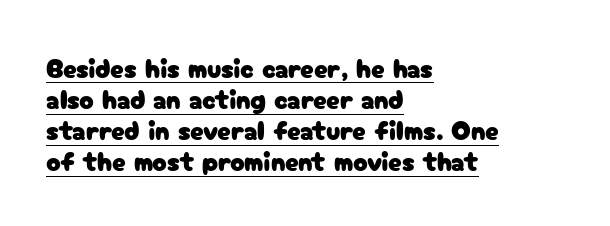
Q: Is the text italic (slanted)? A: No, it is upright.
Q: Is the text underlined? A: Yes.
Q: How is the paragraph aligned? A: Left-aligned.
Q: Is the spacing between letters normal or unusually wide? A: Normal.
Q: Is the spacing between lines tight, normal or loose? A: Tight.
